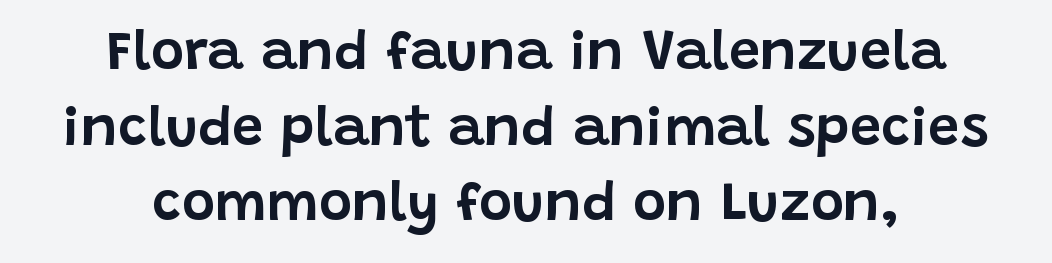
Q: Is the text italic (slanted)? A: No, it is upright.
Q: Is the typeface a serif or a sans-serif typeface? A: Sans-serif.
Q: Is the text underlined? A: No.
Q: How is the paragraph aligned? A: Centered.
Q: Is the spacing between letters normal or unusually wide? A: Normal.
Q: Is the spacing between lines tight, normal or loose? A: Normal.
Q: Width (condensed, normal, or wide)? A: Normal.
Q: Stroke contrast? A: Low.
Q: x-height? A: Large.
Q: Monospaced? A: No.
